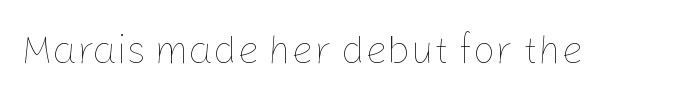
{"italic": "no", "bold": "no", "weight": "thin", "width": "normal", "stroke_contrast": "low", "x_height": "medium", "monospaced": "no", "underline": "no", "letter_spacing": "normal", "letter_spacing_em": 0.0, "glyph_px": 39}
